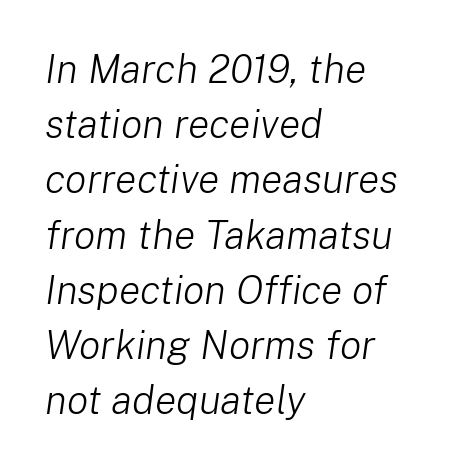
This sample uses plain, unmodified letter spacing. This sample has the flowing, uneven cadence of proportional lettering. Descenders are the only things crossing below the line. Notice how the stems are inclined rather than vertical — that's the hallmark of italics. Evenly set lines give the paragraph a standard silhouette. The letterforms sit at book weight or below.
